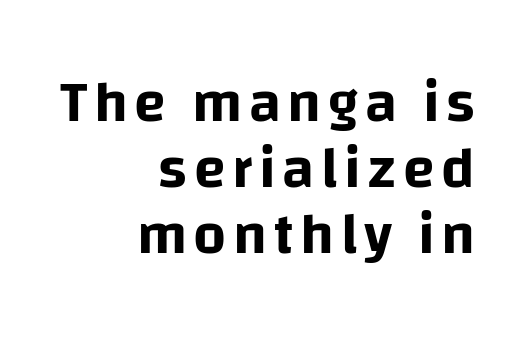
I'd call this a sans setting — the letters go barefoot. Do the letters lean? They stand straight. What's the leading like? Squeezed, with rows nearly overlapping. Horizontally, the lines are justified to the trailing edge only. Lines of text with bare space underneath.
